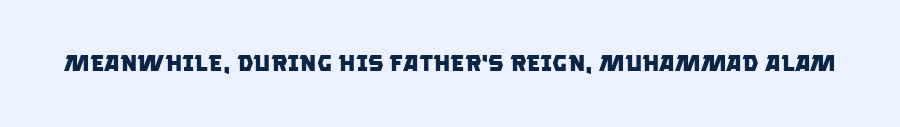
Q: Is the text bold? A: Yes.
Q: Is the text underlined? A: No.
Q: Is the spacing between letters normal or unusually wide? A: Normal.
